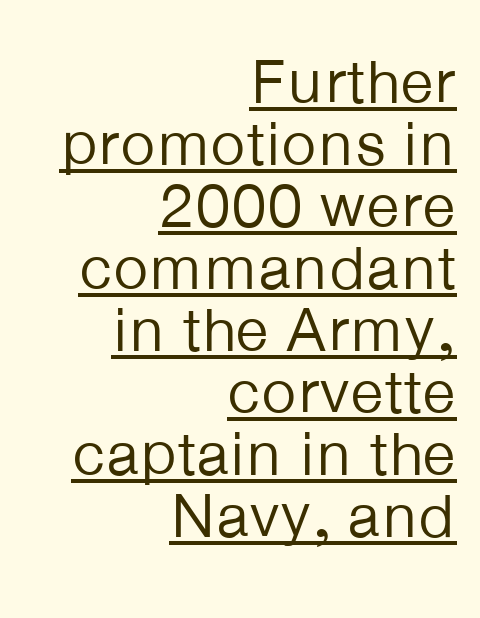
Q: Is the text bold? A: No.
Q: Is the text italic (slanted)? A: No, it is upright.
Q: Is the typeface a serif or a sans-serif typeface? A: Sans-serif.
Q: Is the text underlined? A: Yes.
Q: How is the paragraph aligned? A: Right-aligned.
Q: Is the spacing between letters normal or unusually wide? A: Normal.
Q: Is the spacing between lines tight, normal or loose? A: Tight.
Q: Width (condensed, normal, or wide)? A: Normal.
Q: Stroke contrast? A: Low.
Q: x-height? A: Medium.
Q: Monospaced? A: No.
